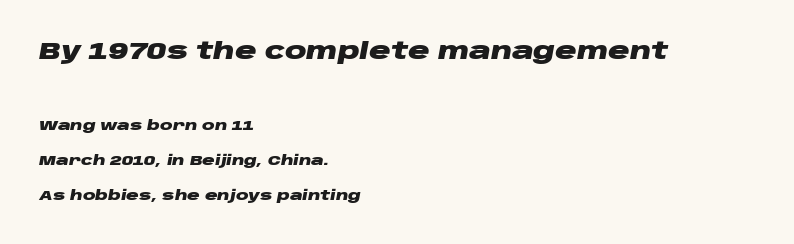
Q: Is the text bold? A: Yes.
Q: Is the text italic (slanted)? A: Yes, it leans right by about 10 degrees.
Q: Is the text underlined? A: No.
Q: How is the paragraph aligned? A: Left-aligned.
Q: Is the spacing between letters normal or unusually wide? A: Normal.
Q: Is the spacing between lines tight, normal or loose? A: Loose.
Q: Which block of text is set in a larger size, the first (top) or the second (bottom)? A: The first (top) one.
